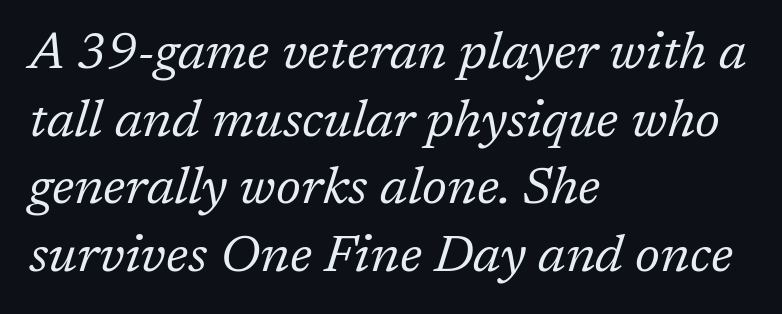
The image shows 52 px regular-weight serif type, italic (leaning right); set left-aligned, normal line spacing (1.3x), normal letter spacing, not underlined; low stroke contrast and a medium x-height.
